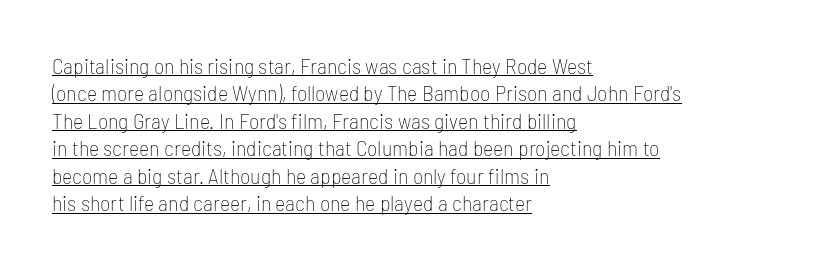
The image shows 22 px text type, upright; set left-aligned, normal line spacing (1.25x), normal letter spacing, underlined.
